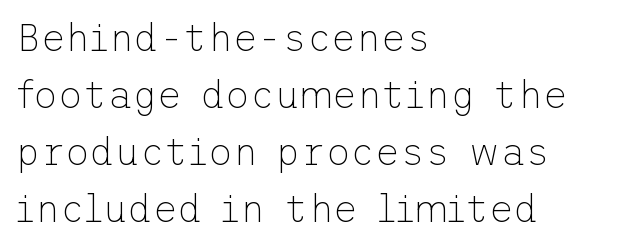
Check where the strokes stop: nothing finishes them off — pure sans. The text block is weighted toward the left margin, trailing off unevenly rightward. Letters rest on an invisible, unmarked baseline. The font's upright variant was chosen for this text.
